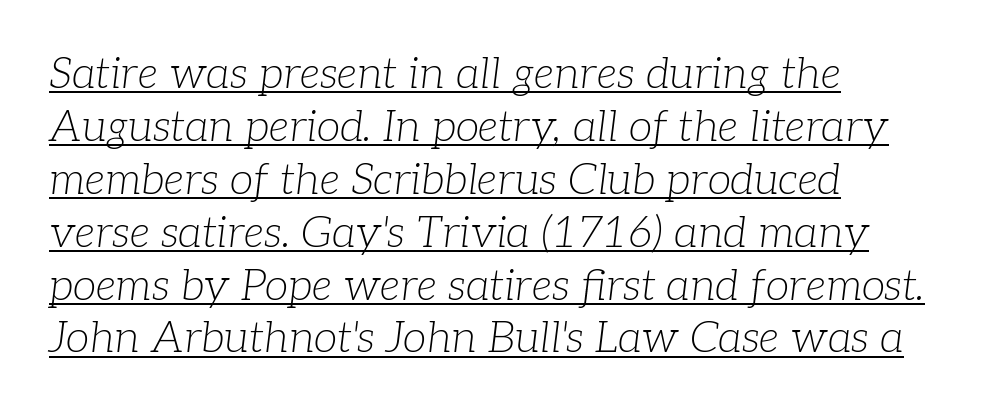
{"serif": "yes", "italic": "yes", "lean": "right", "slant_degrees": 7, "bold": "no", "weight": "light", "width": "normal", "stroke_contrast": "low", "x_height": "medium", "monospaced": "no", "underline": "yes", "align": "left", "line_spacing_ratio": 1.23, "letter_spacing": "normal", "letter_spacing_em": 0.0, "glyph_px": 43}
